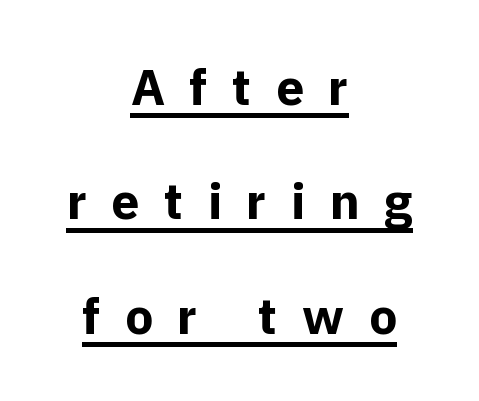
The image shows 50 px bold sans-serif type, upright; set centered, loose line spacing (2.29x), unusually wide letter spacing (+0.49 em), underlined; a medium x-height.
